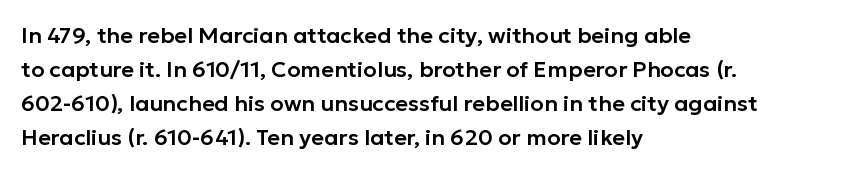
Q: Is the text italic (slanted)? A: No, it is upright.
Q: Is the text underlined? A: No.
Q: How is the paragraph aligned? A: Left-aligned.
Q: Is the spacing between letters normal or unusually wide? A: Normal.
Q: Is the spacing between lines tight, normal or loose? A: Normal.
